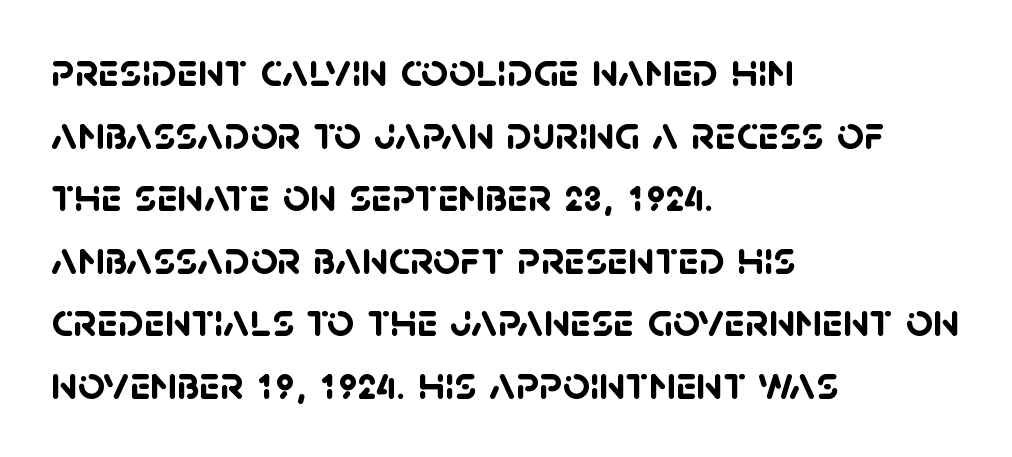
The image shows 47 px semibold sans-serif type; set left-aligned, normal line spacing (1.33x), normal letter spacing, not underlined; low stroke contrast and a large x-height.
